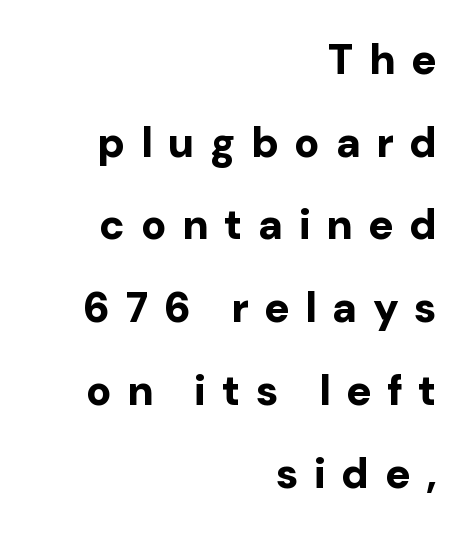
Observe the absence of serifs on each vertical stroke in this sample. Any mark beneath the type? The region is blank. Horizontally, the lines are justified to the trailing edge only. It's the straight-up-and-down kind of type.
